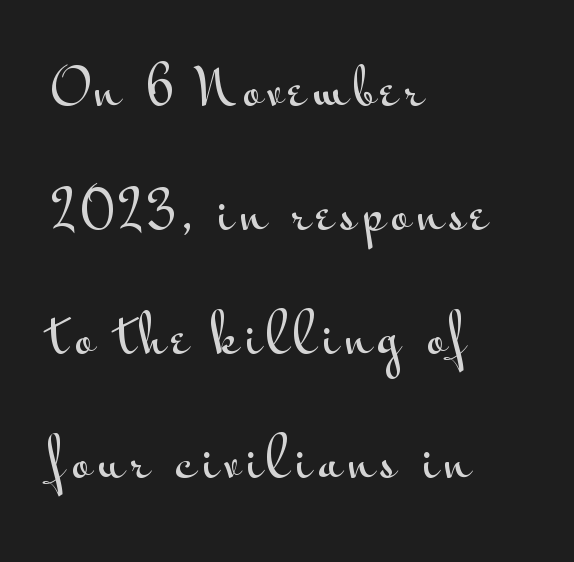
{"serif": "no", "width": "wide", "stroke_contrast": "medium", "x_height": "small", "monospaced": "no", "underline": "no", "align": "left", "line_spacing": "loose", "line_spacing_ratio": 2.43, "glyph_px": 51}
